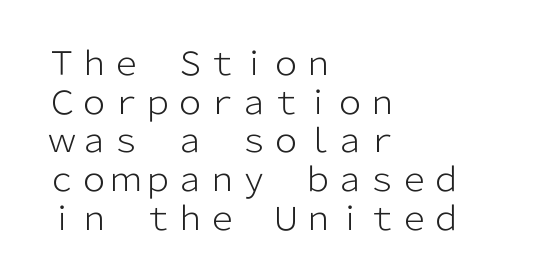
Q: Is the text bold? A: No.
Q: Is the text italic (slanted)? A: No, it is upright.
Q: Is the typeface a serif or a sans-serif typeface? A: Sans-serif.
Q: Is the text underlined? A: No.
Q: How is the paragraph aligned? A: Left-aligned.
Q: Is the spacing between letters normal or unusually wide? A: Normal.
Q: Width (condensed, normal, or wide)? A: Normal.
Q: Stroke contrast? A: Low.
Q: x-height? A: Medium.
Q: Monospaced? A: No.
